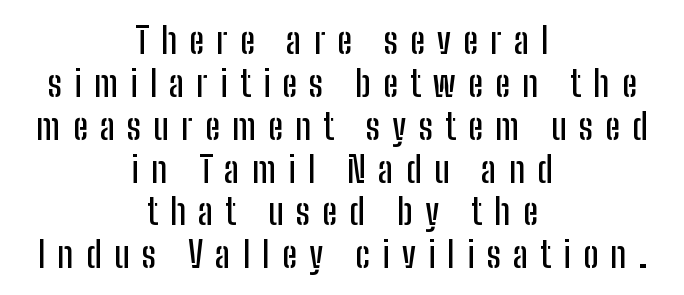
{"serif": "no", "italic": "no", "width": "condensed", "stroke_contrast": "low", "x_height": "medium", "monospaced": "no", "underline": "no", "align": "center", "line_spacing_ratio": 1.19, "letter_spacing": "wide", "letter_spacing_em": 0.34, "glyph_px": 36}
